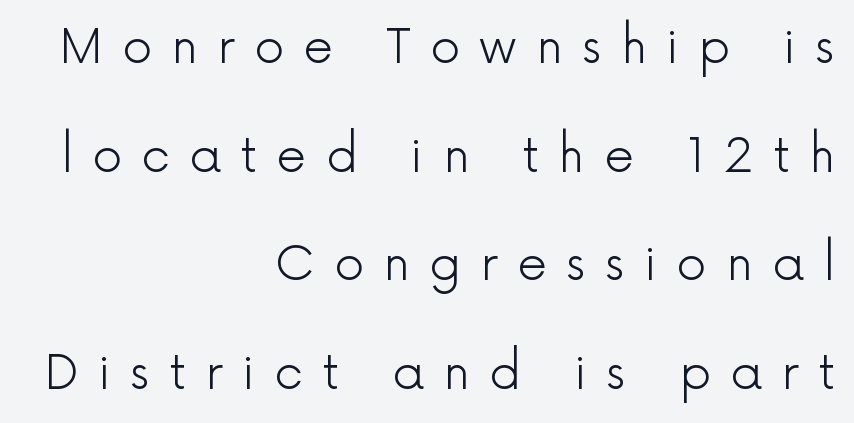
Stems and bowls with no extra thickness — not bold. Upright lettering throughout. Caption: expanded tracking, letters set apart. Letterform terminals end flat and unadorned throughout the passage. A typesetter would call this proportional, since set widths differ per character. The typesetter chose a ragged-left arrangement here.
